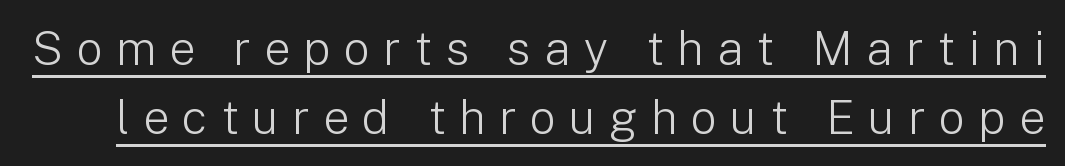
Q: Is the text bold? A: No.
Q: Is the text italic (slanted)? A: No, it is upright.
Q: Is the typeface a serif or a sans-serif typeface? A: Sans-serif.
Q: Is the text underlined? A: Yes.
Q: Is the spacing between letters normal or unusually wide? A: Unusually wide.
Q: Is the spacing between lines tight, normal or loose? A: Normal.
Q: Width (condensed, normal, or wide)? A: Normal.
Q: Stroke contrast? A: Low.
Q: x-height? A: Medium.
Q: Monospaced? A: No.
